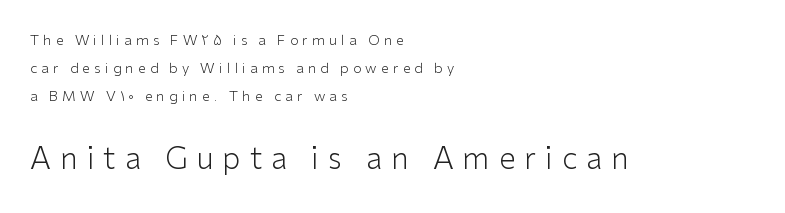
The image shows 30 px light sans-serif type, upright; set left-aligned, loose line spacing (1.99x), unusually wide letter spacing (+0.3 em), not underlined; the second (bottom) block is 2.14x larger; low stroke contrast and a medium x-height.
